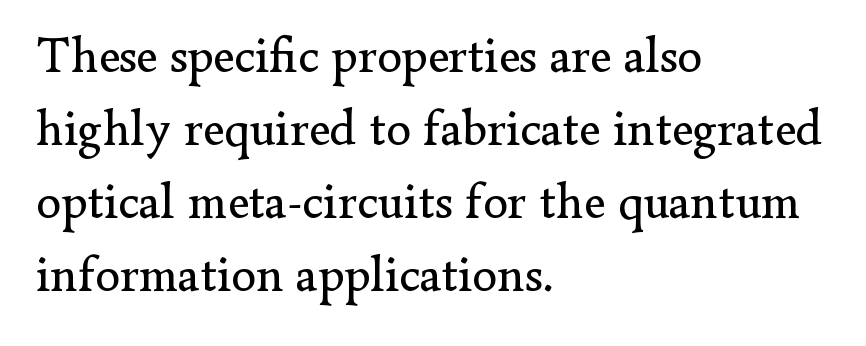
The image shows 50 px regular-weight serif type, upright; set left-aligned, normal line spacing (1.46x), normal letter spacing, not underlined; low stroke contrast and a small x-height.
